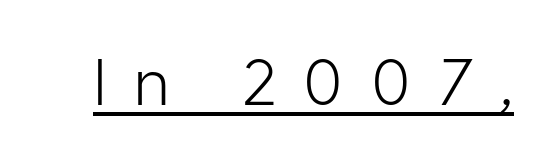
The weight would be labelled regular, book, light, or lighter still. In terms of letterspacing, this is a distinctly airy, spread setting. This is sans-serif lettering, the kind often seen on screens and signage. Note the varied advance widths — an 'i' is clearly narrower than an 'm'. Tall strokes in this sample are plumb rather than angled.
